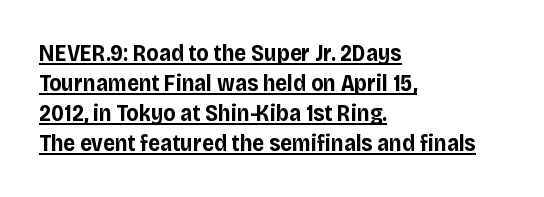
{"italic": "no", "bold": "yes", "underline": "yes", "align": "left", "line_spacing": "normal", "line_spacing_ratio": 1.3, "letter_spacing": "normal", "letter_spacing_em": 0.0, "glyph_px": 23}
